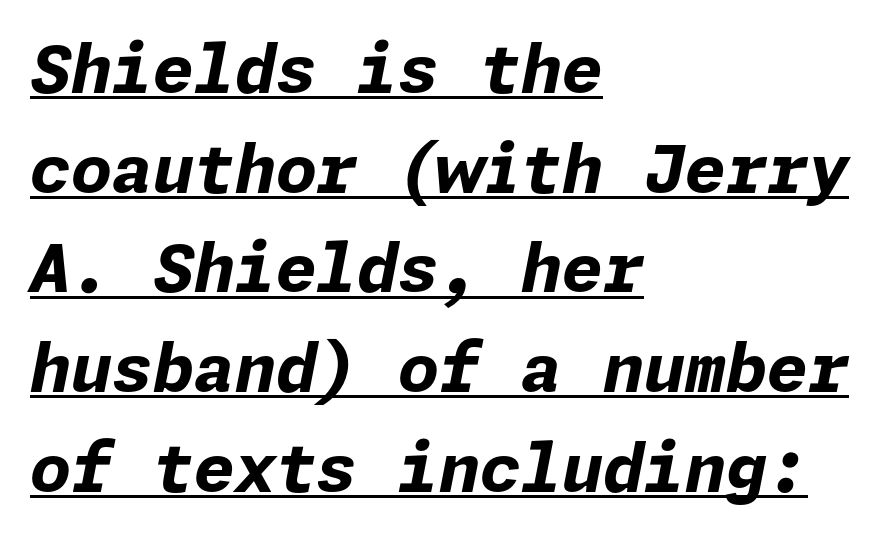
{"italic": "yes", "lean": "right", "slant_degrees": 11, "bold": "yes", "weight": "bold", "width": "normal", "stroke_contrast": "low", "x_height": "medium", "underline": "yes", "align": "left", "line_spacing": "normal", "line_spacing_ratio": 1.51, "letter_spacing": "normal", "letter_spacing_em": 0.0, "glyph_px": 66}
